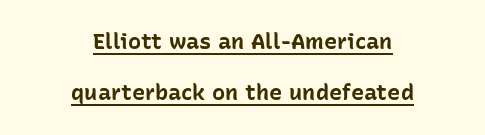
Q: Is the text bold? A: Yes.
Q: Is the text italic (slanted)? A: No, it is upright.
Q: Is the text underlined? A: Yes.
Q: How is the paragraph aligned? A: Centered.
Q: Is the spacing between letters normal or unusually wide? A: Normal.
Q: Is the spacing between lines tight, normal or loose? A: Loose.
